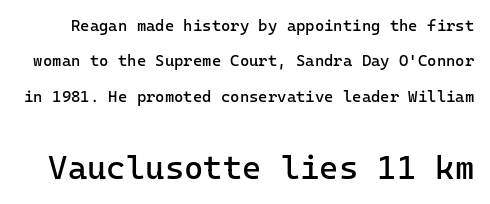
The image shows 33 px regular-weight sans-serif type, upright, monospaced; set loose line spacing (2.21x), normal letter spacing, not underlined; the second (bottom) block is 2.06x larger; low stroke contrast and a medium x-height.
